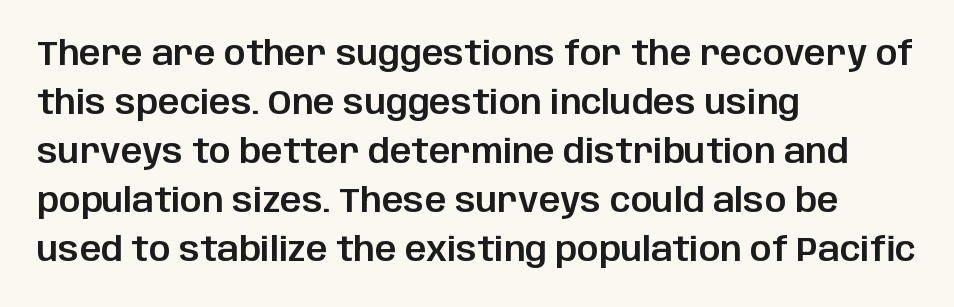
The image shows 34 px sans-serif type, upright; set left-aligned, normal line spacing (1.44x), normal letter spacing, not underlined; low stroke contrast and a large x-height.
